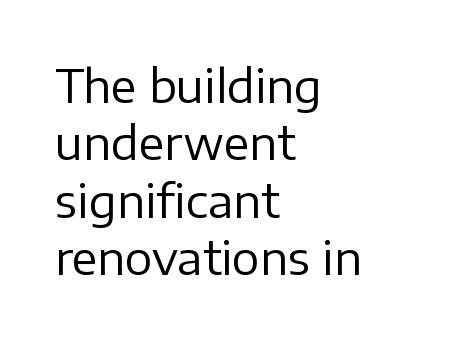
{"serif": "no", "italic": "no", "bold": "no", "weight": "regular", "width": "normal", "stroke_contrast": "low", "x_height": "medium", "monospaced": "no", "underline": "no", "align": "left", "line_spacing": "normal", "line_spacing_ratio": 1.25, "letter_spacing": "normal", "letter_spacing_em": 0.0, "glyph_px": 46}
